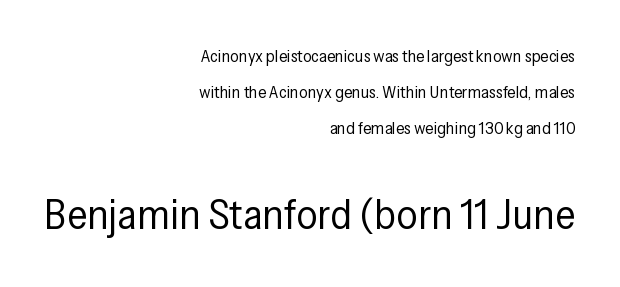
The image shows 42 px regular-weight, condensed sans-serif type, upright; set right-aligned, loose line spacing (2.13x), normal letter spacing, not underlined; the second (bottom) block is 2.47x larger; low stroke contrast and a medium x-height.
